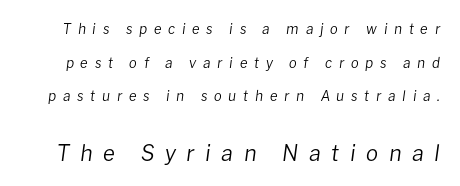
{"italic": "yes", "lean": "right", "slant_degrees": 8, "bold": "no", "underline": "no", "line_spacing": "loose", "line_spacing_ratio": 2.41, "letter_spacing": "wide", "letter_spacing_em": 0.48, "larger_block": "second", "size_ratio": 1.57, "glyph_px": 22}
